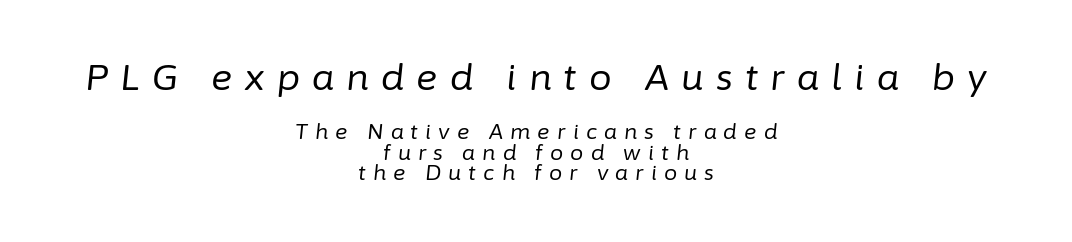
The image shows 36 px regular-weight type, italic (leaning right); set centered, tight line spacing (0.98x), unusually wide letter spacing (+0.34 em), not underlined; the first (top) block is 1.71x larger; low stroke contrast and a medium x-height.
